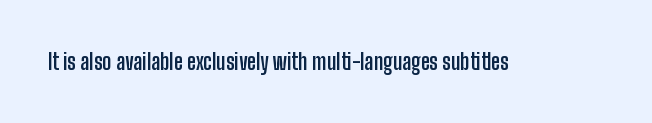
Q: Is the text bold? A: Yes.
Q: Is the text italic (slanted)? A: No, it is upright.
Q: Is the text underlined? A: No.
Q: Is the spacing between letters normal or unusually wide? A: Normal.
